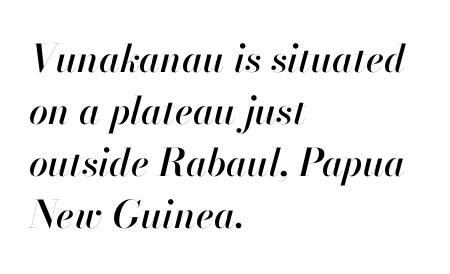
{"italic": "yes", "lean": "right", "slant_degrees": 13, "width": "normal", "stroke_contrast": "high", "x_height": "small", "monospaced": "no", "underline": "no", "align": "left", "line_spacing": "normal", "line_spacing_ratio": 1.37, "letter_spacing": "normal", "letter_spacing_em": 0.0, "glyph_px": 38}
